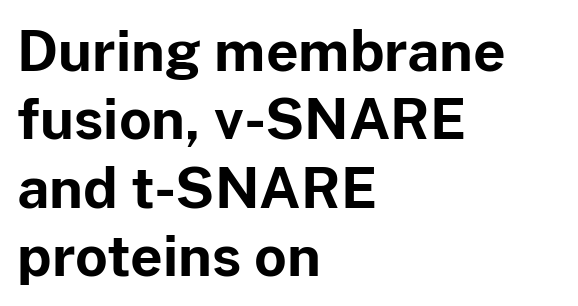
{"serif": "no", "italic": "no", "bold": "yes", "weight": "bold", "width": "normal", "stroke_contrast": "low", "x_height": "medium", "monospaced": "no", "underline": "no", "align": "left", "line_spacing_ratio": 1.22, "letter_spacing": "normal", "letter_spacing_em": 0.0, "glyph_px": 56}
